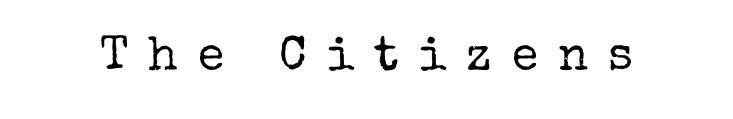
{"serif": "yes", "italic": "no", "bold": "no", "weight": "regular", "width": "normal", "stroke_contrast": "low", "x_height": "medium", "monospaced": "no", "underline": "no", "letter_spacing": "wide", "letter_spacing_em": 0.42, "glyph_px": 48}
